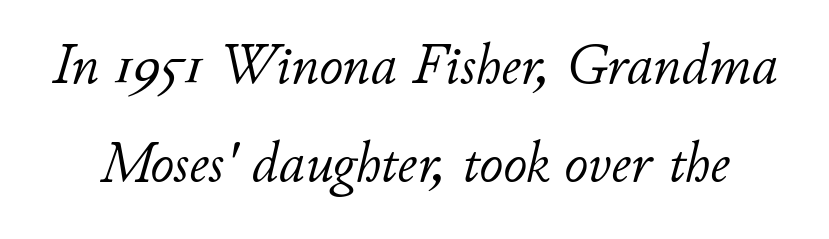
{"italic": "yes", "lean": "right", "slant_degrees": 11, "bold": "no", "weight": "light", "width": "normal", "stroke_contrast": "low", "x_height": "small", "monospaced": "no", "underline": "no", "line_spacing": "normal", "line_spacing_ratio": 1.69, "letter_spacing": "normal", "letter_spacing_em": 0.0, "glyph_px": 58}
